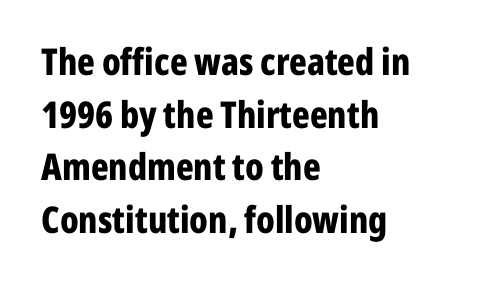
{"serif": "no", "italic": "no", "bold": "yes", "weight": "bold", "width": "condensed", "stroke_contrast": "low", "x_height": "medium", "monospaced": "no", "underline": "no", "align": "left", "line_spacing": "normal", "line_spacing_ratio": 1.42, "letter_spacing": "normal", "letter_spacing_em": 0.0, "glyph_px": 37}
